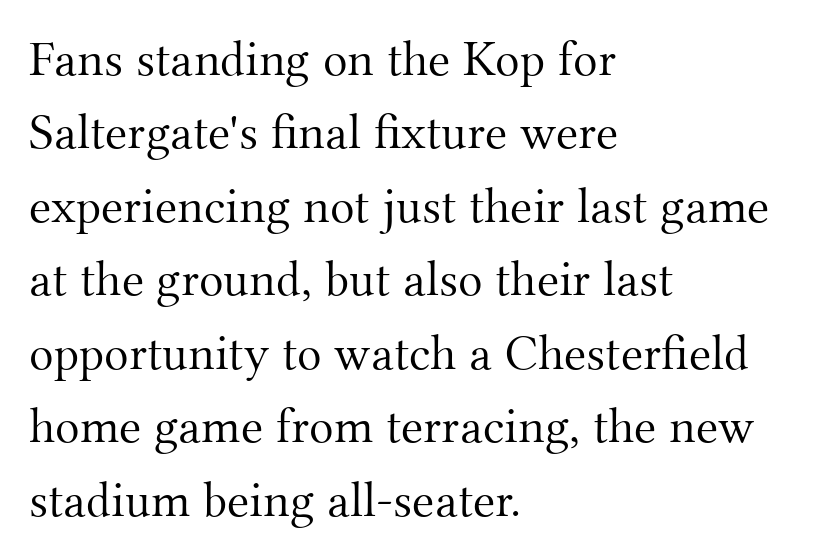
Q: Is the text bold? A: No.
Q: Is the text italic (slanted)? A: No, it is upright.
Q: Is the typeface a serif or a sans-serif typeface? A: Serif.
Q: Is the text underlined? A: No.
Q: How is the paragraph aligned? A: Left-aligned.
Q: Is the spacing between letters normal or unusually wide? A: Normal.
Q: Is the spacing between lines tight, normal or loose? A: Normal.
Q: Width (condensed, normal, or wide)? A: Normal.
Q: Stroke contrast? A: Medium.
Q: x-height? A: Small.
Q: Monospaced? A: No.
